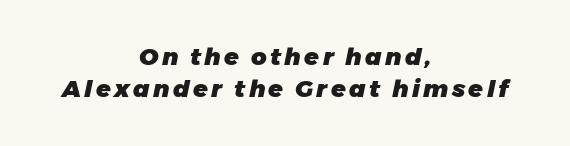
The image shows 24 px bold type, italic (leaning right); set centered, normal line spacing (1.34x), not underlined.
